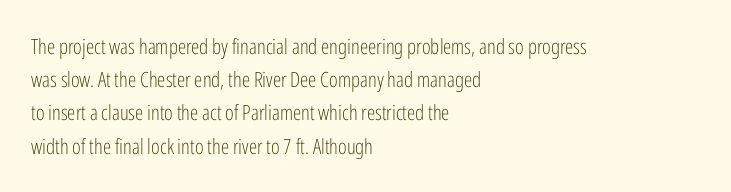
{"italic": "no", "bold": "no", "underline": "no", "align": "left", "line_spacing": "normal", "line_spacing_ratio": 1.58, "letter_spacing": "normal", "letter_spacing_em": 0.0, "glyph_px": 21}
